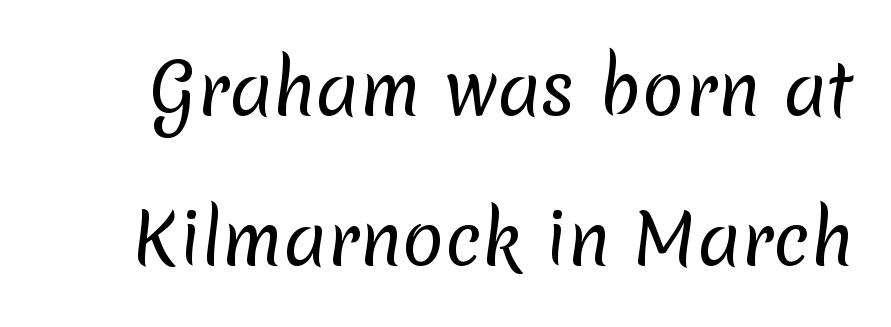
The image shows 69 px regular-weight sans-serif type; set loose line spacing (2.17x), normal letter spacing, not underlined; low stroke contrast and a medium x-height.
